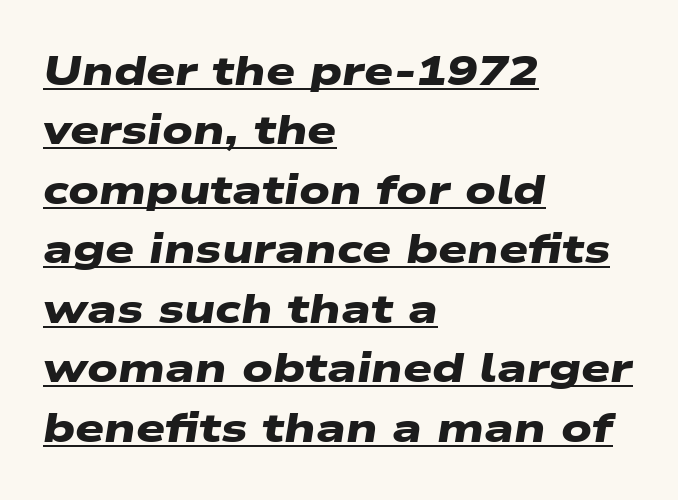
The image shows 41 px heavy, wide sans-serif type; set left-aligned, normal line spacing (1.45x), normal letter spacing, underlined; low stroke contrast and a medium x-height.
